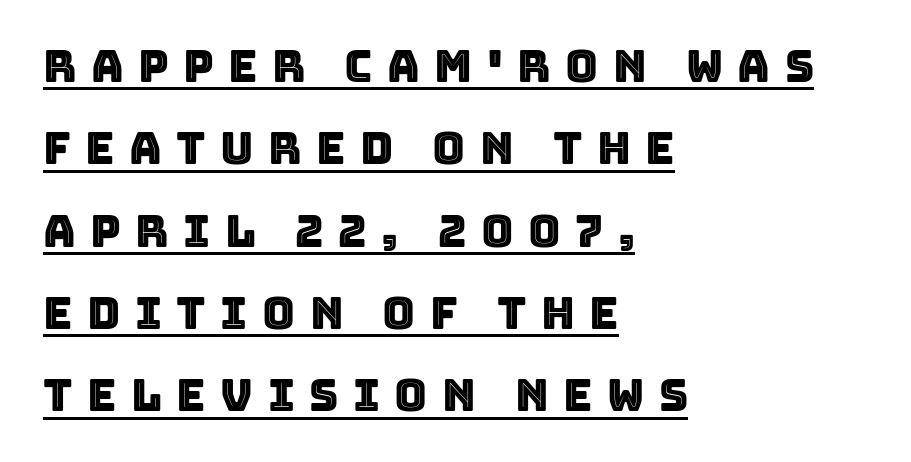
The image shows 45 px text type, upright; set left-aligned, line spacing 1.83x, unusually wide letter spacing (+0.32 em), underlined; a large x-height.
